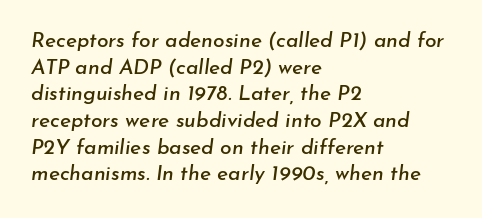
Q: Is the text italic (slanted)? A: Yes, it leans right by about 7 degrees.
Q: Is the text underlined? A: No.
Q: How is the paragraph aligned? A: Left-aligned.
Q: Is the spacing between letters normal or unusually wide? A: Normal.
Q: Is the spacing between lines tight, normal or loose? A: Normal.
